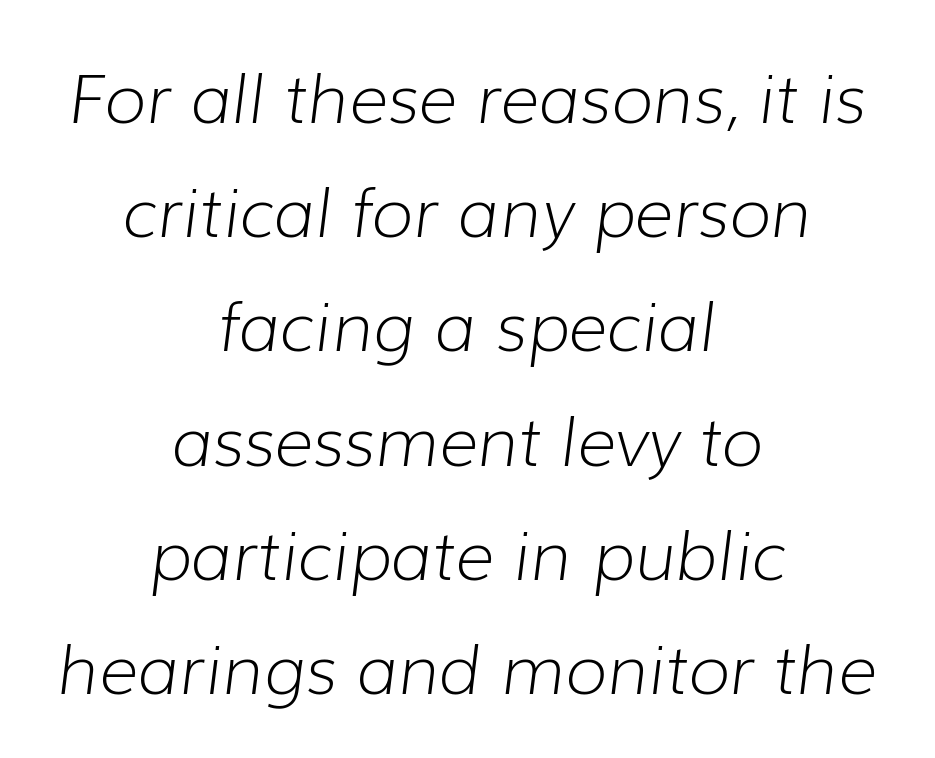
The glyphs are unaccompanied by any horizontal stroke below them. Evenly set lines give the paragraph a standard silhouette. Layout note: lines centered. This sample has the flowing, uneven cadence of proportional lettering. Every character sits at an angle, as italics do. Ink coverage per letter is moderate at most.
